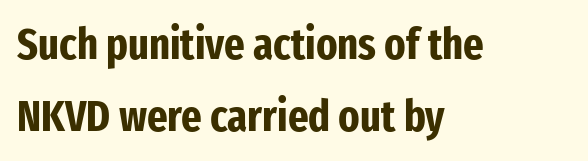
{"serif": "no", "italic": "no", "bold": "yes", "weight": "bold", "width": "condensed", "stroke_contrast": "low", "x_height": "medium", "monospaced": "no", "underline": "no", "align": "left", "line_spacing": "normal", "line_spacing_ratio": 1.64, "letter_spacing": "normal", "letter_spacing_em": 0.0, "glyph_px": 44}
